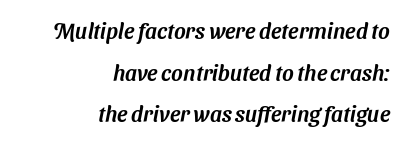
Letters rest on an invisible, unmarked baseline. Tracking here is standard; glyphs follow each other at the usual distance. Right-aligned paragraph, ragged on the left.
